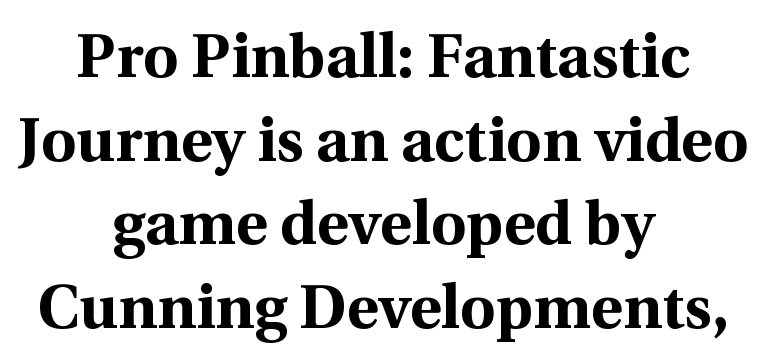
Q: Is the text bold? A: Yes.
Q: Is the text italic (slanted)? A: No, it is upright.
Q: Is the typeface a serif or a sans-serif typeface? A: Serif.
Q: Is the text underlined? A: No.
Q: How is the paragraph aligned? A: Centered.
Q: Is the spacing between letters normal or unusually wide? A: Normal.
Q: Is the spacing between lines tight, normal or loose? A: Normal.
Q: Width (condensed, normal, or wide)? A: Normal.
Q: x-height? A: Medium.
Q: Monospaced? A: No.
